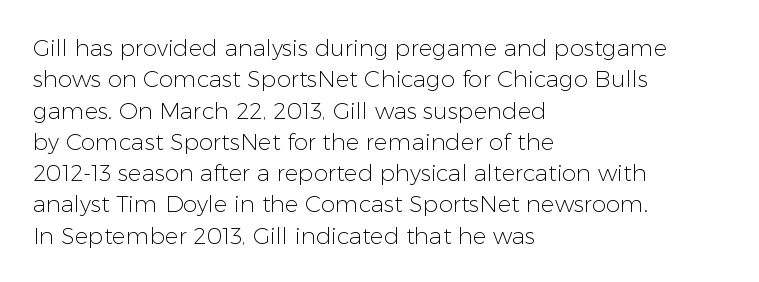
{"italic": "no", "bold": "no", "underline": "no", "align": "left", "line_spacing": "normal", "line_spacing_ratio": 1.36, "letter_spacing": "normal", "letter_spacing_em": 0.0, "glyph_px": 23}
